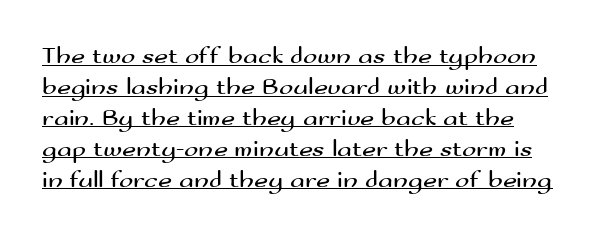
Q: Is the text bold? A: No.
Q: Is the text italic (slanted)? A: No, it is upright.
Q: Is the text underlined? A: Yes.
Q: Is the spacing between letters normal or unusually wide? A: Normal.
Q: Is the spacing between lines tight, normal or loose? A: Normal.
